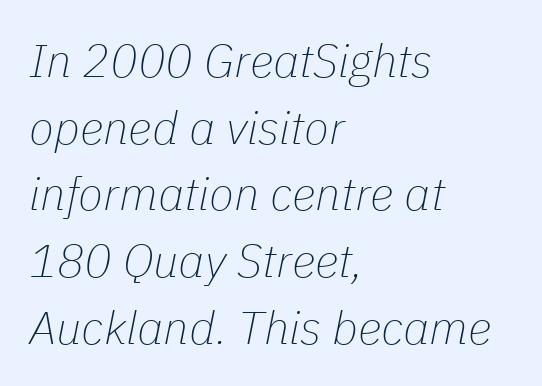
The image shows 46 px thin type, italic (leaning right); set left-aligned, normal line spacing (1.45x), normal letter spacing, not underlined; low stroke contrast and a medium x-height.
